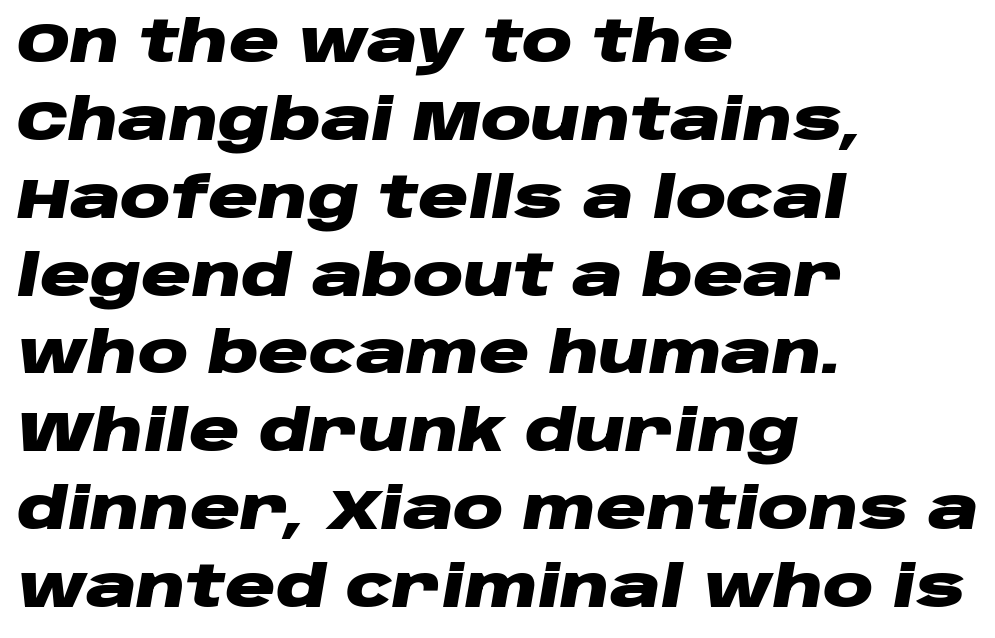
Teacher's note: observe the even left margin — that is flush-left alignment. The passage shown is emphatically bold. The strip under each line holds only bare page. You could call the tracking neutral — neither tight nor loose. The passage shown stacks its lines at a standard gap. Would a proofreader flag this as italicized? Yes.
